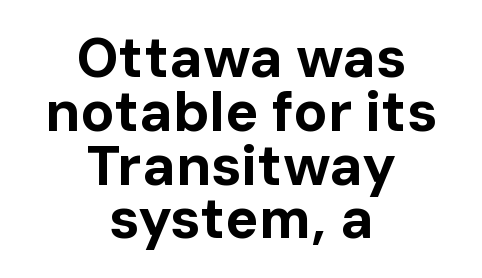
Q: Is the text bold? A: Yes.
Q: Is the text italic (slanted)? A: No, it is upright.
Q: Is the typeface a serif or a sans-serif typeface? A: Sans-serif.
Q: Is the text underlined? A: No.
Q: How is the paragraph aligned? A: Centered.
Q: Is the spacing between letters normal or unusually wide? A: Normal.
Q: Is the spacing between lines tight, normal or loose? A: Tight.
Q: Width (condensed, normal, or wide)? A: Normal.
Q: Stroke contrast? A: Low.
Q: x-height? A: Medium.
Q: Monospaced? A: No.
